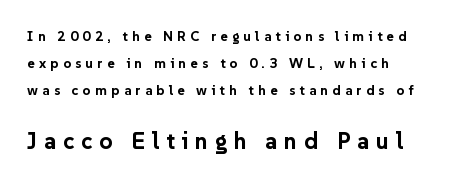
Summary of vertical rhythm: relaxed, with wide interline spacing. Visually the block forms a straight wall on the left and a jagged coastline on the right. The emphasis by scale lands on block number two, below. The characters look thick and weighty, a clear bold. Inter-character spacing is expanded well beyond the font's built-in metrics.
